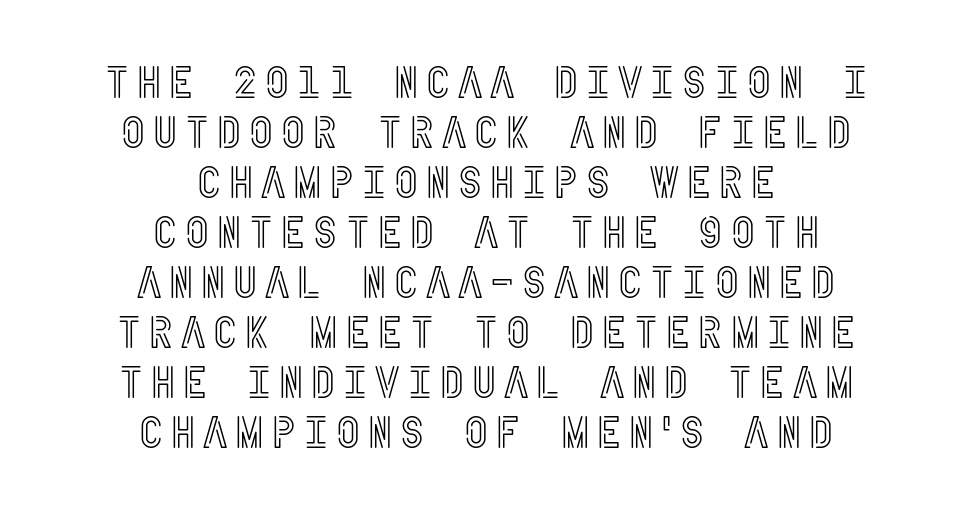
Is the block centered? Yes — each line is placed symmetrically about the middle. Check under the words: just untouched page. Line spacing here is tight. Italic? Not at all — the glyphs are vertical.
